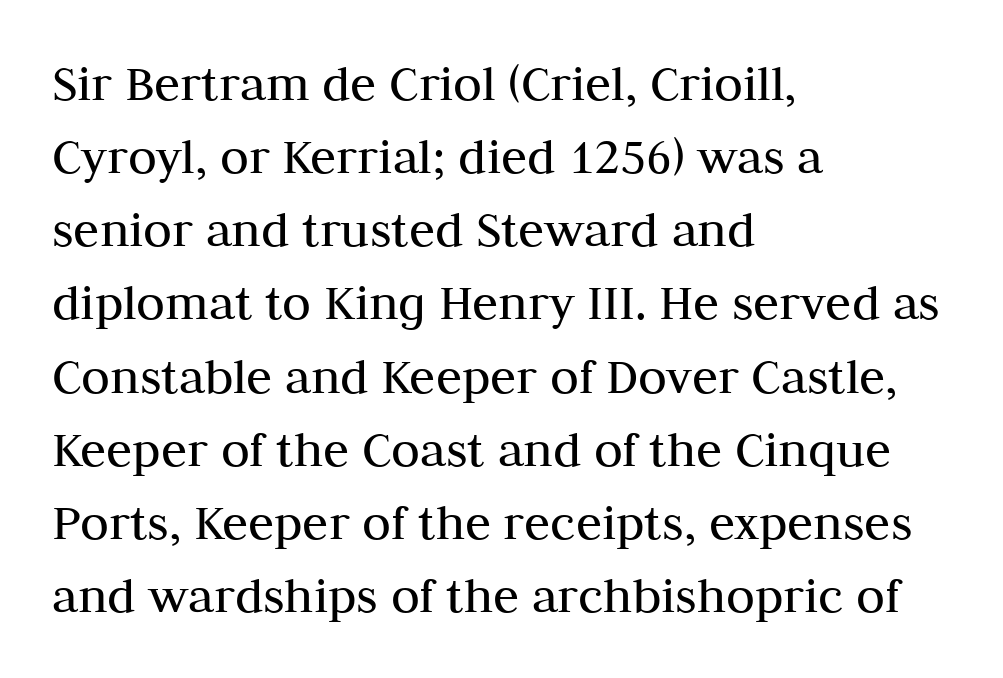
The image shows 53 px regular-weight serif type, upright; set left-aligned, normal line spacing (1.38x), normal letter spacing, not underlined; medium stroke contrast and a medium x-height.
